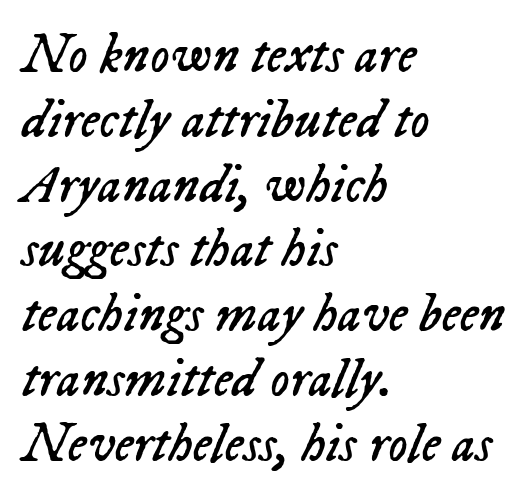
In terms of posture, this sample is oblique. Alignment: flush left. Any mark beneath the type? The region is blank. Think of a printed novel: that variable character pitch is what you see here. Spacing between characters is what you'd get straight out of the box.
